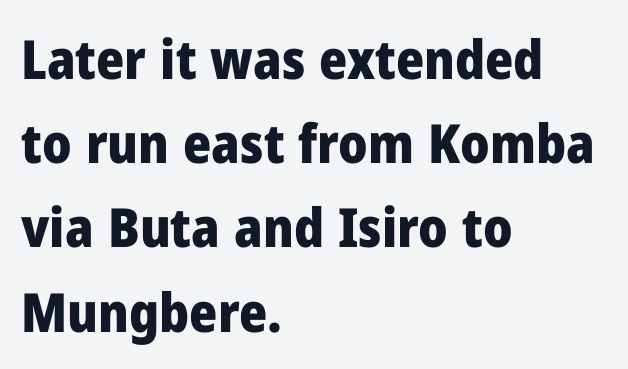
{"serif": "no", "italic": "no", "bold": "yes", "weight": "heavy", "width": "normal", "stroke_contrast": "low", "x_height": "medium", "monospaced": "no", "underline": "no", "align": "left", "line_spacing": "normal", "line_spacing_ratio": 1.56, "letter_spacing": "normal", "letter_spacing_em": 0.0, "glyph_px": 54}
